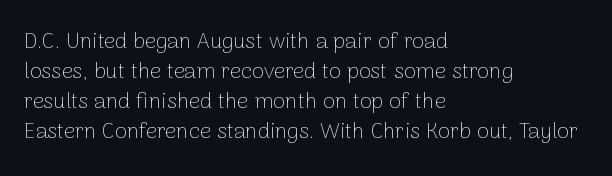
The letterforms sit shoulder to shoulder at normal distance. The space directly below the letters is spotless. Counters stay open thanks to moderate or lighter strokes. The vertical gap from one line to the next is medium. Ascenders rise straight up at ninety degrees. The ragged edge is on the right, which tells us the setting is flush left.
